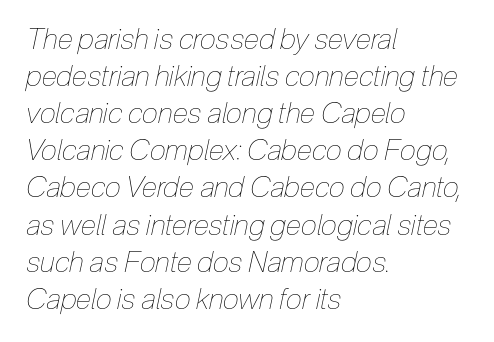
Q: Is the text bold? A: No.
Q: Is the text italic (slanted)? A: Yes, it leans right by about 12 degrees.
Q: Is the text underlined? A: No.
Q: How is the paragraph aligned? A: Left-aligned.
Q: Is the spacing between letters normal or unusually wide? A: Normal.
Q: Is the spacing between lines tight, normal or loose? A: Normal.
Q: Width (condensed, normal, or wide)? A: Condensed.
Q: Stroke contrast? A: Low.
Q: x-height? A: Medium.
Q: Monospaced? A: No.
